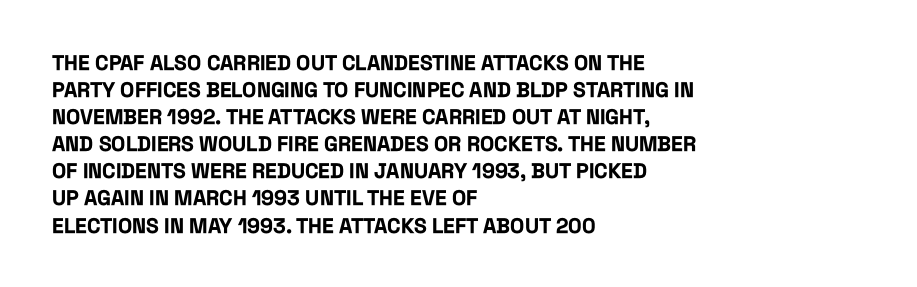
{"italic": "no", "bold": "yes", "underline": "no", "align": "left", "line_spacing": "normal", "line_spacing_ratio": 1.29, "letter_spacing": "normal", "letter_spacing_em": 0.0, "glyph_px": 21}
